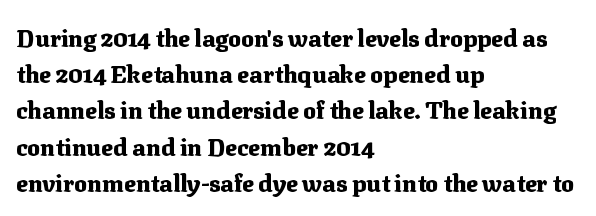
The image shows 24 px bold type, upright; set left-aligned, normal line spacing (1.51x), normal letter spacing, not underlined.
